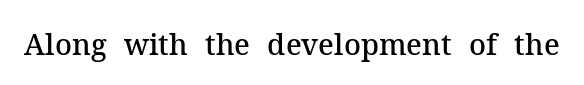
{"serif": "yes", "italic": "no", "bold": "semi", "weight": "semibold", "width": "normal", "stroke_contrast": "medium", "x_height": "medium", "monospaced": "no", "underline": "no", "letter_spacing": "normal", "letter_spacing_em": 0.0, "glyph_px": 29}
